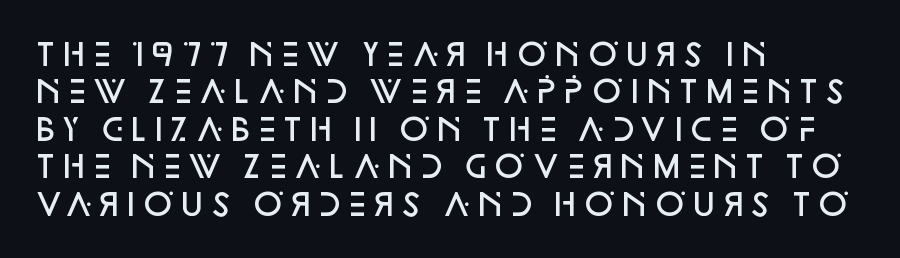
A clean baseline with only descenders dipping below it. The rag falls on the right side of this text block. The rendering uses a semibold face; strokes are thickened but not to full bold. You could not count columns in this text — the font is proportionally spaced. A typesetter would mark this as roman, not italic.
